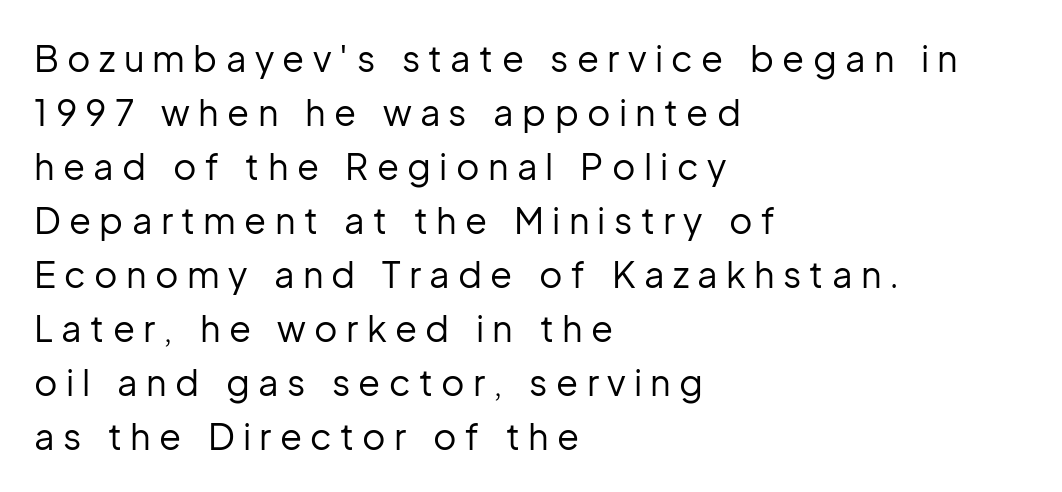
The image shows 36 px regular-weight sans-serif type, upright; set left-aligned, normal line spacing (1.5x), unusually wide letter spacing (+0.23 em), not underlined; low stroke contrast and a medium x-height.
